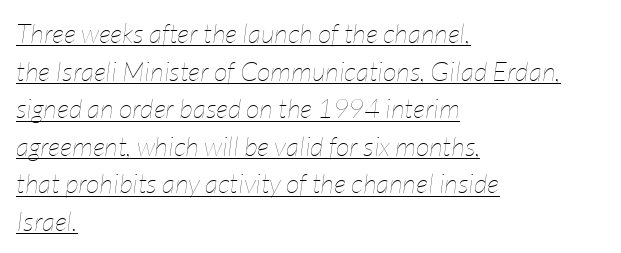
Q: Is the text bold? A: No.
Q: Is the text italic (slanted)? A: Yes, it leans right by about 7 degrees.
Q: Is the text underlined? A: Yes.
Q: How is the paragraph aligned? A: Left-aligned.
Q: Is the spacing between letters normal or unusually wide? A: Normal.
Q: Is the spacing between lines tight, normal or loose? A: Normal.
